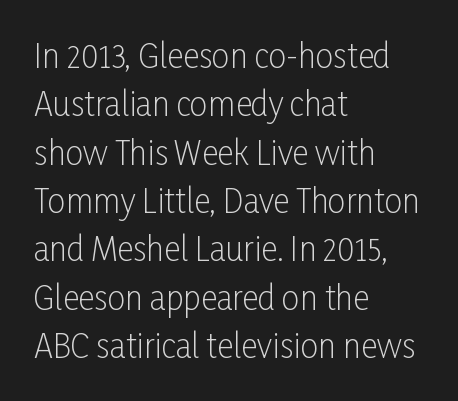
This is roman type, the default non-slanted kind. Stems and bowls with no extra thickness — not bold. The rendering uses natural spacing where letterforms have individual widths. How are the letters spaced? Ordinarily, with no added tracking. Descender tails drop into unmarked territory.
